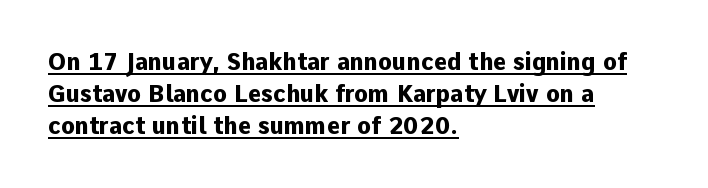
{"italic": "no", "bold": "yes", "underline": "yes", "align": "left", "line_spacing": "normal", "line_spacing_ratio": 1.39, "letter_spacing": "normal", "letter_spacing_em": 0.0, "glyph_px": 23}
